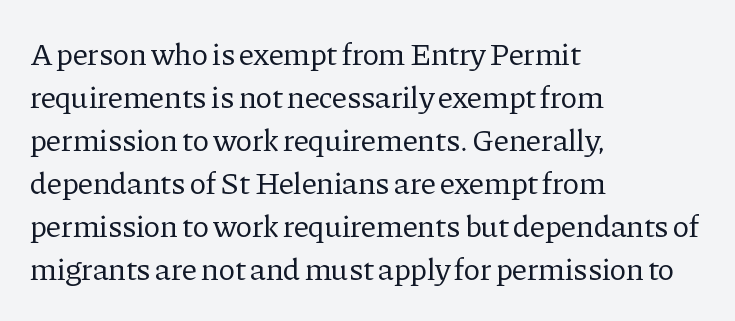
The image shows 31 px regular-weight serif type, upright; set left-aligned, normal line spacing (1.39x), normal letter spacing, not underlined; low stroke contrast and a medium x-height.
